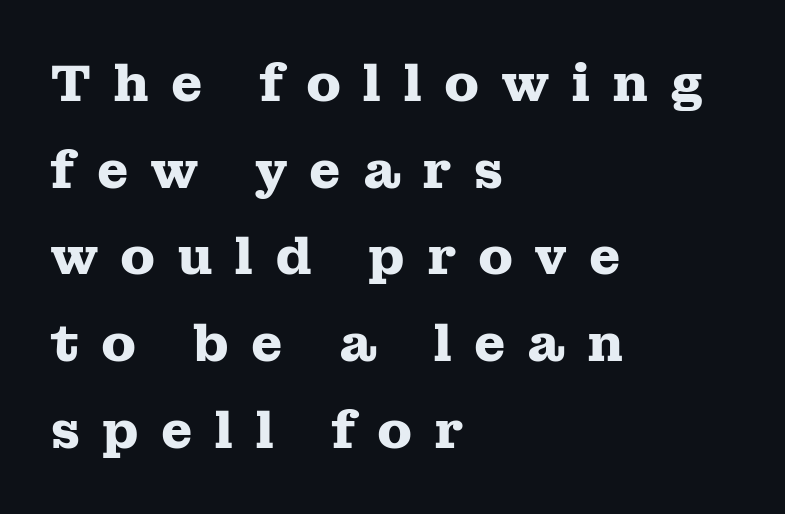
The image shows 51 px heavy, wide serif type, upright; set left-aligned, normal line spacing (1.7x), unusually wide letter spacing (+0.42 em), not underlined; medium stroke contrast and a medium x-height.
